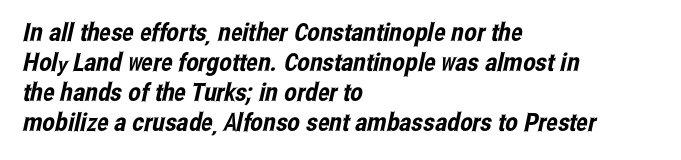
Standard letterfit; no display-style spreading of the glyphs. Check under the words: just untouched page. Which margin do the lines hug? The left one — the right edge is uneven.
